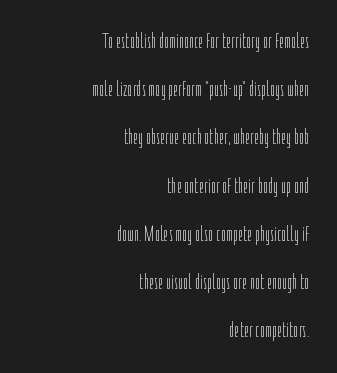
The image shows 22 px text type, upright; set right-aligned, loose line spacing (2.19x), normal letter spacing, not underlined.
